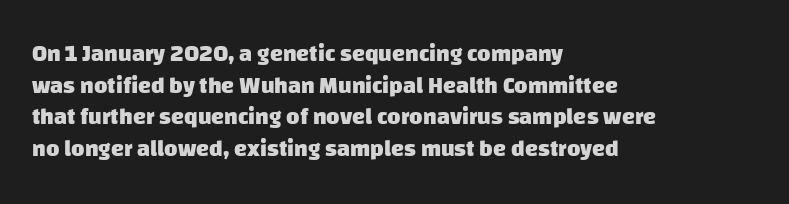
{"bold": "yes", "underline": "no", "align": "left", "line_spacing": "normal", "line_spacing_ratio": 1.38, "letter_spacing": "normal", "letter_spacing_em": 0.0, "glyph_px": 23}
